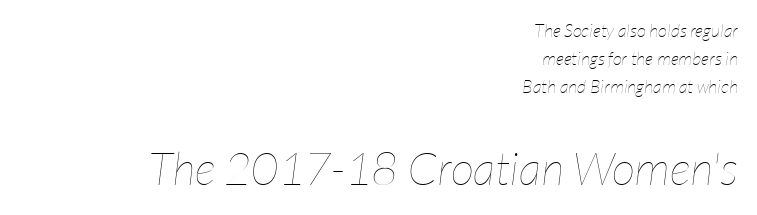
The image shows 46 px thin, condensed type, italic (leaning right); set right-aligned, normal line spacing (1.55x), normal letter spacing, not underlined; the second (bottom) block is 2.56x larger; low stroke contrast and a medium x-height.
